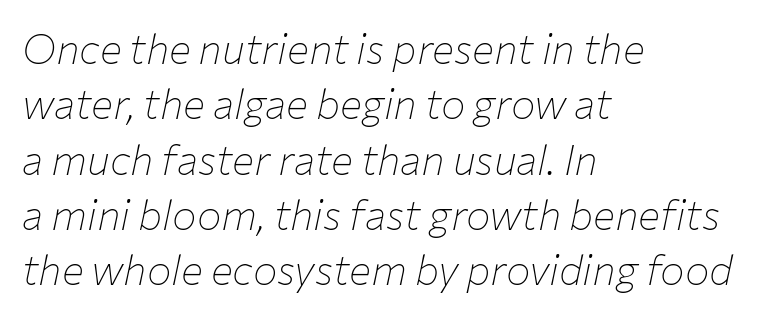
The image shows 41 px thin type, italic (leaning right); set left-aligned, normal line spacing (1.35x), normal letter spacing, not underlined; low stroke contrast and a medium x-height.
